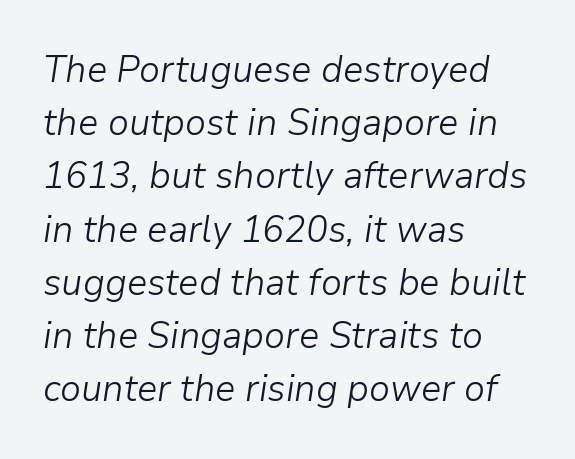
The weight tops out at a normal text grade. Quick note: italic. The horizontal fit of the characters is conventional and even. Here the designer chose a conventional face with non-uniform glyph widths. A clean baseline with only descenders dipping below it.
